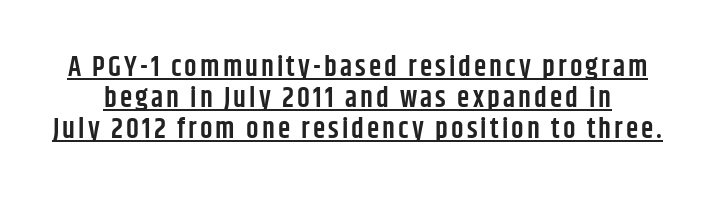
Closely set lines give the paragraph a compact silhouette. The glyphs have the mass of a demibold cut, below bold. Italic? Not at all — the glyphs are vertical. This sample carries an underscore along the baseline area. The letters advance in unequal steps, a hallmark of proportional type. The characters display no serif detailing; their extremities are plain.
